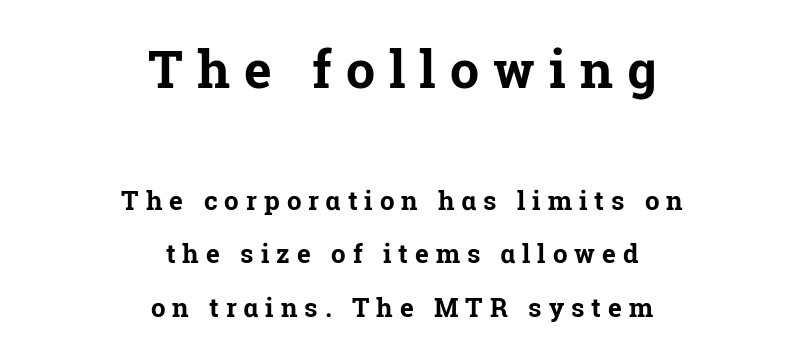
{"serif": "yes", "italic": "no", "bold": "yes", "weight": "bold", "width": "normal", "stroke_contrast": "low", "x_height": "medium", "monospaced": "no", "underline": "no", "align": "center", "line_spacing": "loose", "line_spacing_ratio": 2.06, "letter_spacing": "wide", "letter_spacing_em": 0.27, "larger_block": "first", "size_ratio": 2.0, "glyph_px": 52}
